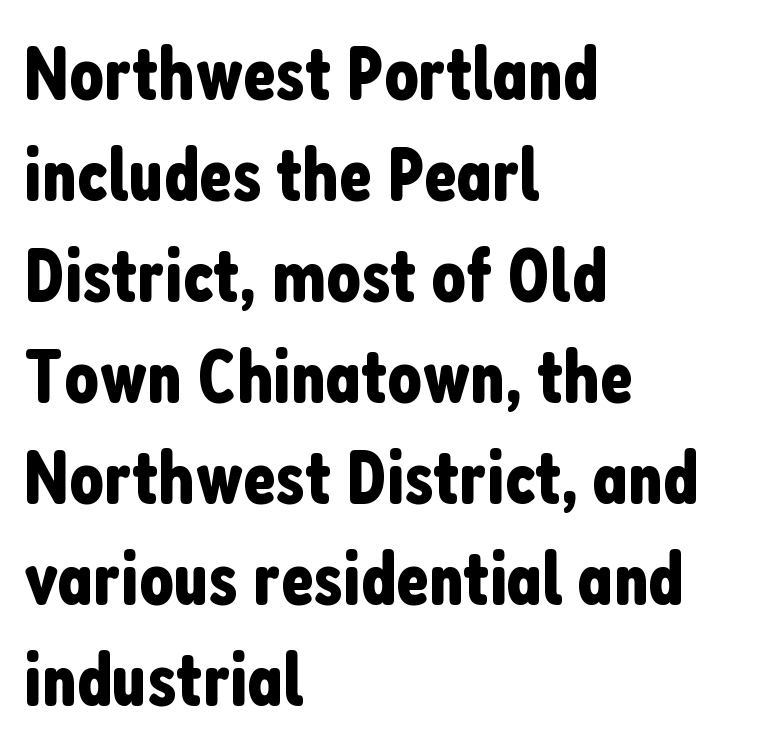
{"serif": "no", "italic": "no", "width": "condensed", "stroke_contrast": "low", "x_height": "medium", "monospaced": "no", "underline": "no", "align": "left", "line_spacing": "normal", "line_spacing_ratio": 1.33, "letter_spacing": "normal", "letter_spacing_em": 0.0, "glyph_px": 76}
